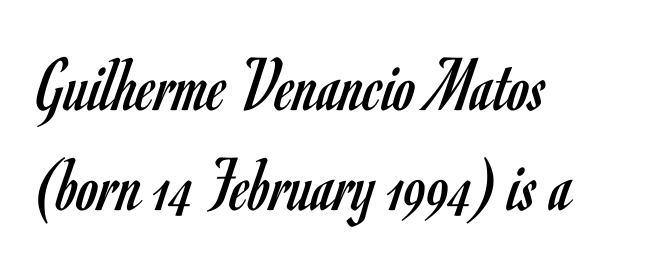
The image shows 78 px regular-weight, condensed sans-serif type; set left-aligned, normal line spacing (1.28x), normal letter spacing, not underlined; low stroke contrast and a small x-height.
